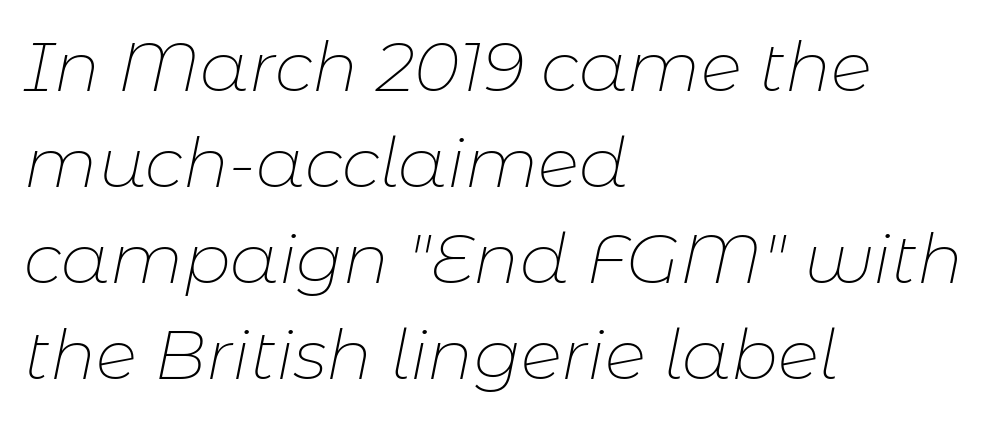
{"italic": "yes", "lean": "right", "slant_degrees": 11, "bold": "no", "weight": "thin", "width": "normal", "stroke_contrast": "low", "x_height": "medium", "monospaced": "no", "underline": "no", "align": "left", "line_spacing": "normal", "line_spacing_ratio": 1.39, "letter_spacing": "normal", "letter_spacing_em": 0.0, "glyph_px": 69}
